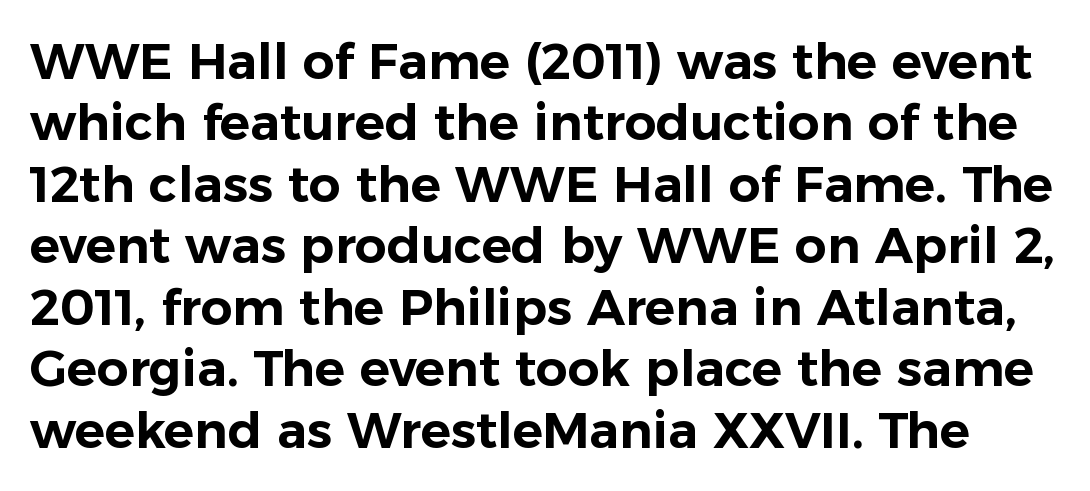
These lines are composed in type without serifs. The face used here is rendered with its standard letterfit. Proportional: the letters do not fall into vertical columns. Words float on clear page, feet unadorned. Tall strokes in this sample are plumb rather than angled.
